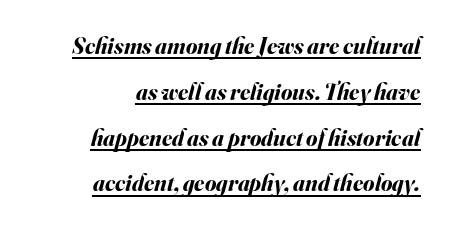
Look at the stroke-to-counter ratio: heavy, a bold. These lines stand farther apart than default settings would place them. Horizontal alignment here is rightward, an uncommon choice for prose. Emphasis is given by a line drawn under the lettering.
